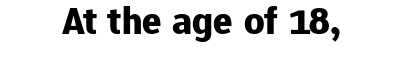
The type is set solid horizontally, with unmodified tracking. Descenders are the only things crossing below the line. Every letter is thick-stroked: bold, no question. Each letter keeps its own natural width here, so spacing adapts to shape.
